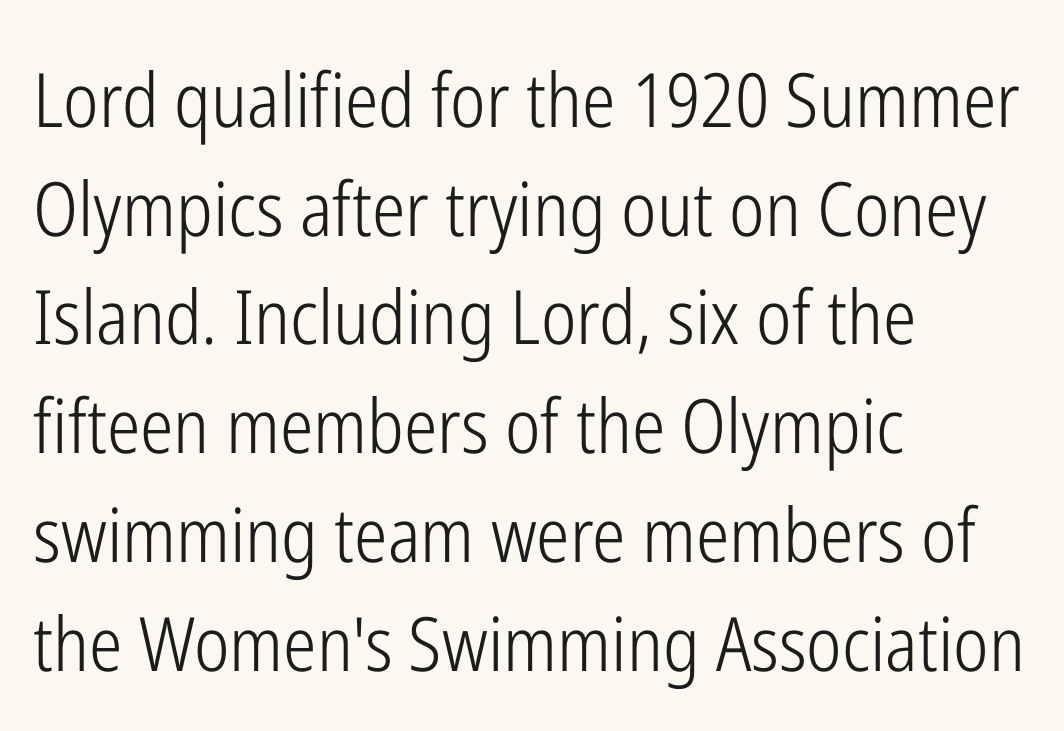
The image shows 75 px light, condensed sans-serif type, upright; set left-aligned, normal line spacing (1.45x), normal letter spacing, not underlined; low stroke contrast and a medium x-height.
